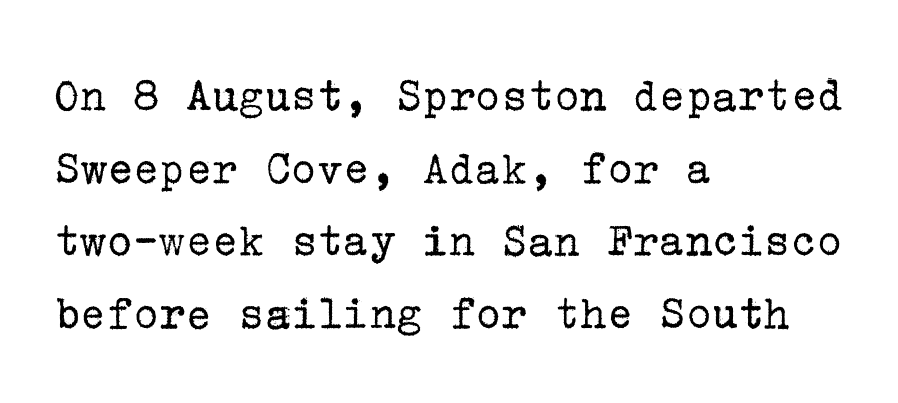
The typeface chosen for these lines features serifs. Stroke mass is kept to a normal reading level or below. The block of text has a typical density, with ordinary space between rows. Quick note: underline off. The rag falls on the right side of this text block.
